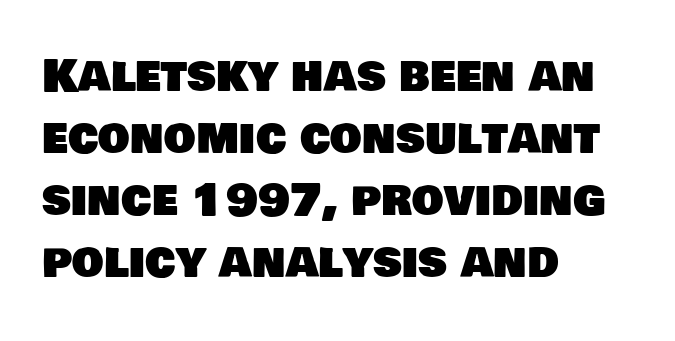
Q: Is the typeface a serif or a sans-serif typeface? A: Sans-serif.
Q: Is the text underlined? A: No.
Q: How is the paragraph aligned? A: Left-aligned.
Q: Is the spacing between letters normal or unusually wide? A: Normal.
Q: Is the spacing between lines tight, normal or loose? A: Normal.
Q: Width (condensed, normal, or wide)? A: Normal.
Q: Stroke contrast? A: Low.
Q: x-height? A: Large.
Q: Monospaced? A: No.
